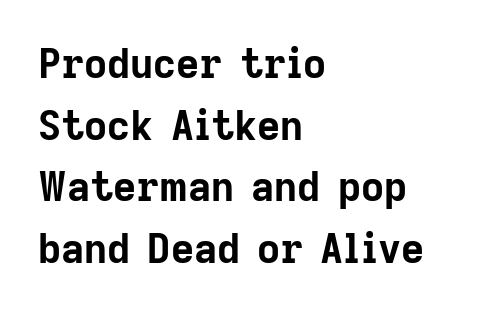
Q: Is the text bold? A: Yes.
Q: Is the text italic (slanted)? A: No, it is upright.
Q: Is the typeface a serif or a sans-serif typeface? A: Sans-serif.
Q: Is the text underlined? A: No.
Q: How is the paragraph aligned? A: Left-aligned.
Q: Is the spacing between letters normal or unusually wide? A: Normal.
Q: Is the spacing between lines tight, normal or loose? A: Normal.
Q: Width (condensed, normal, or wide)? A: Normal.
Q: Stroke contrast? A: Low.
Q: x-height? A: Medium.
Q: Monospaced? A: No.
